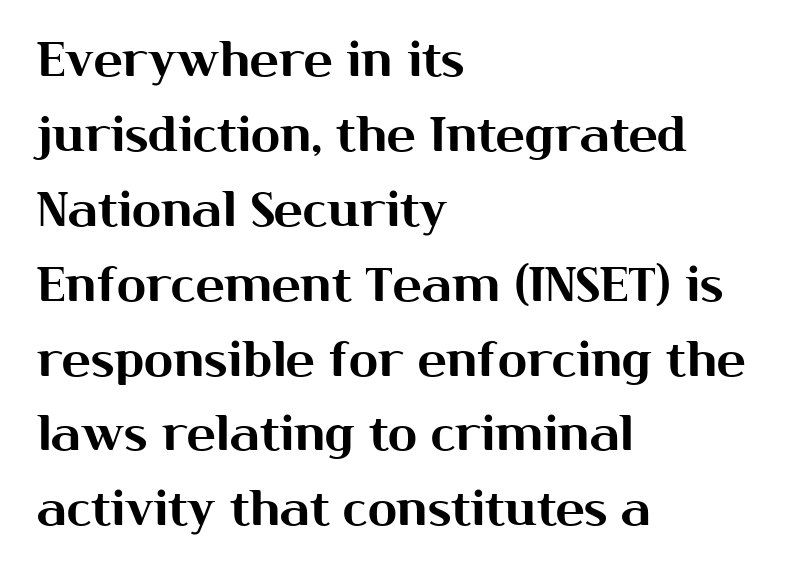
The image shows 48 px sans-serif type, upright; set left-aligned, normal line spacing (1.56x), normal letter spacing, not underlined; medium stroke contrast and a medium x-height.
